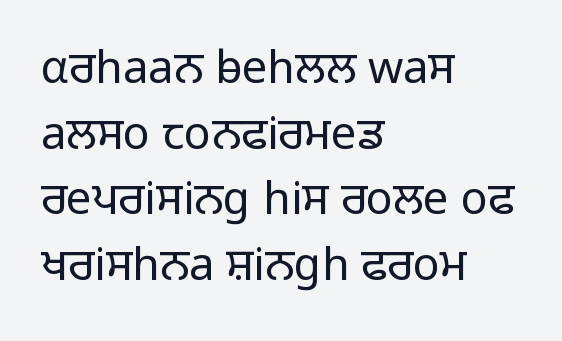
The image shows 45 px light sans-serif type, upright; set left-aligned, normal line spacing (1.46x), normal letter spacing, not underlined; low stroke contrast and a medium x-height.
